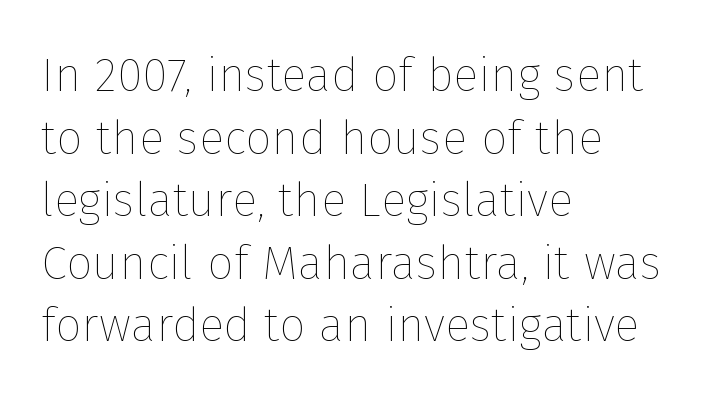
Teacher's note: observe the even left margin — that is flush-left alignment. Between one letter and the next there's only the usual sliver of space. The font sits on the lighter half of the weight spectrum, regular included. Here the designer chose a conventional face with non-uniform glyph widths. Vertically, the passage feels balanced, rows spaced as you'd expect. Clear beneath every line of the passage.
